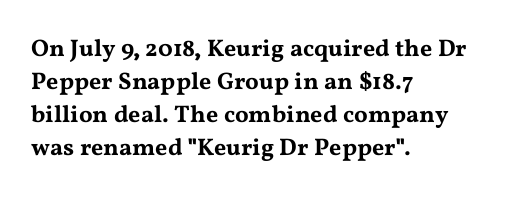
Q: Is the text italic (slanted)? A: No, it is upright.
Q: Is the text underlined? A: No.
Q: How is the paragraph aligned? A: Left-aligned.
Q: Is the spacing between letters normal or unusually wide? A: Normal.
Q: Is the spacing between lines tight, normal or loose? A: Normal.
